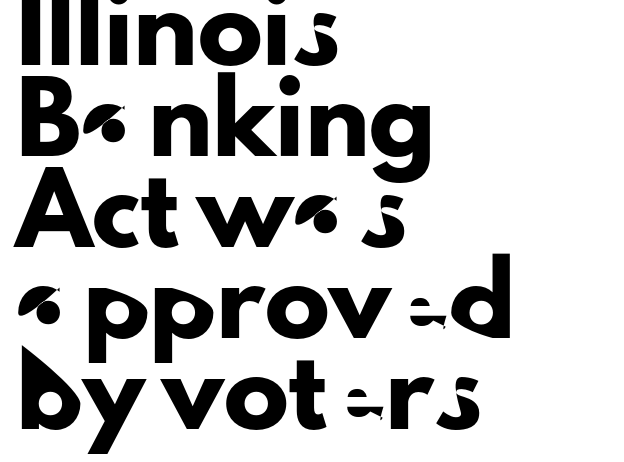
The lines are quadded left. This rendering leaves character spacing at its baseline value. The face used here is proportionally spaced, like ordinary book or web type. Does the type have serifs? No, each stem ends abruptly.
